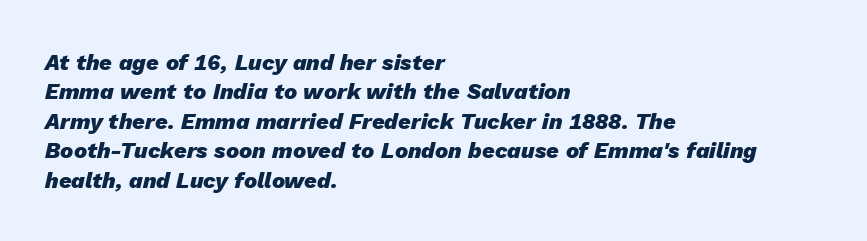
The image shows 22 px bold type, italic (leaning right); set left-aligned, normal line spacing (1.34x), normal letter spacing, not underlined.
